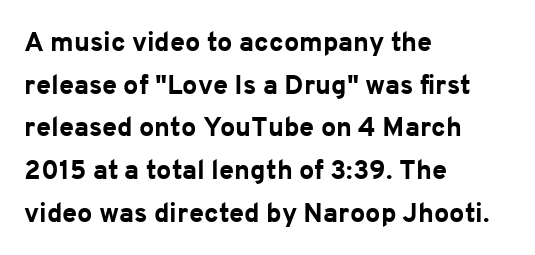
{"italic": "no", "bold": "yes", "underline": "no", "align": "left", "line_spacing": "normal", "line_spacing_ratio": 1.58, "letter_spacing": "normal", "letter_spacing_em": 0.0, "glyph_px": 27}
